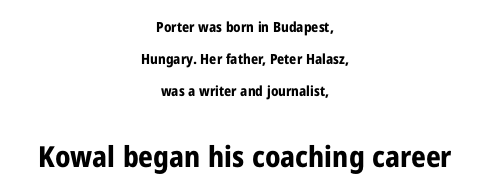
{"serif": "no", "italic": "no", "bold": "yes", "weight": "bold", "width": "condensed", "stroke_contrast": "low", "x_height": "medium", "monospaced": "no", "underline": "no", "align": "center", "line_spacing": "loose", "line_spacing_ratio": 2.28, "letter_spacing": "normal", "letter_spacing_em": 0.0, "larger_block": "second", "size_ratio": 2.07, "glyph_px": 29}
